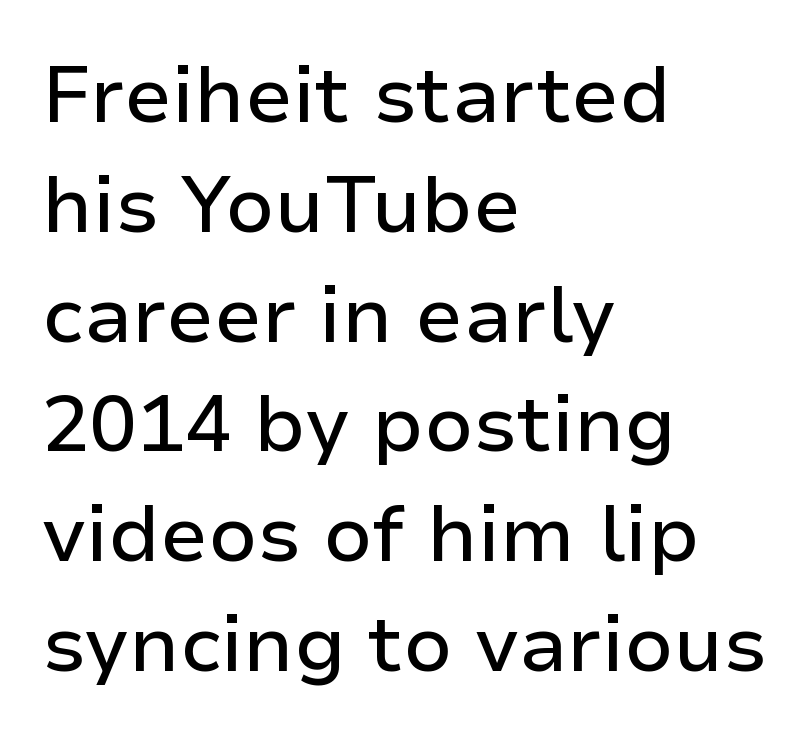
Q: Is the text italic (slanted)? A: No, it is upright.
Q: Is the typeface a serif or a sans-serif typeface? A: Sans-serif.
Q: Is the text underlined? A: No.
Q: How is the paragraph aligned? A: Left-aligned.
Q: Is the spacing between letters normal or unusually wide? A: Normal.
Q: Is the spacing between lines tight, normal or loose? A: Normal.
Q: Width (condensed, normal, or wide)? A: Normal.
Q: Stroke contrast? A: Low.
Q: x-height? A: Medium.
Q: Monospaced? A: No.
